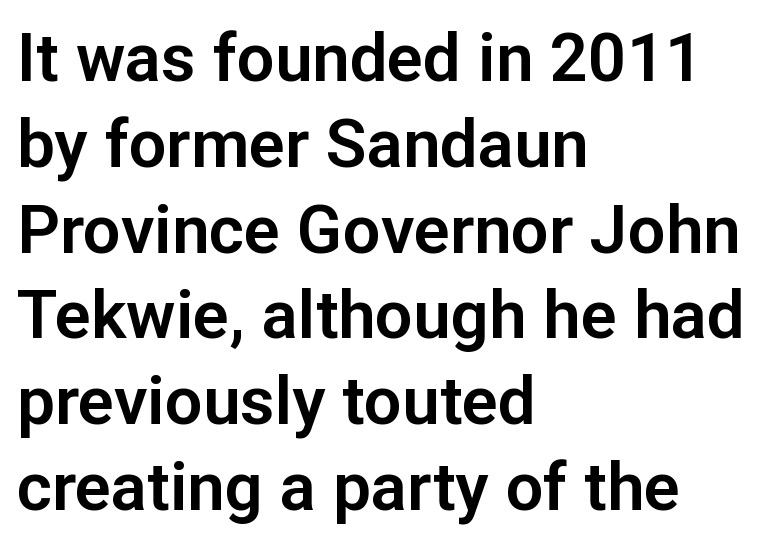
You could not count columns in this text — the font is proportionally spaced. Tracking here is standard; glyphs follow each other at the usual distance. The type family on display is of the sans-serif kind. The lines are quadded left. Regarding leading, the lines here are spaced in the standard way. Lines of text with bare space underneath.
